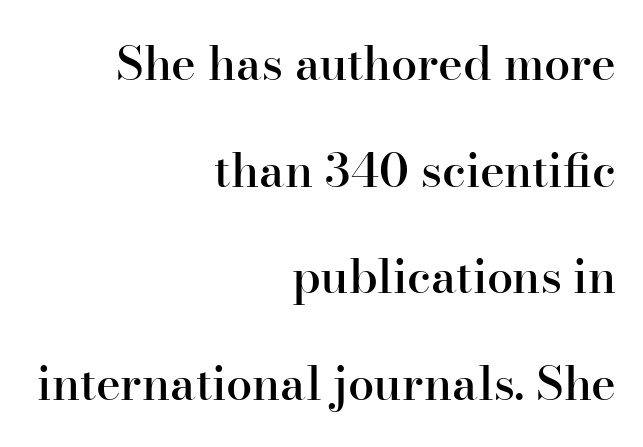
The image shows 47 px semibold serif type, upright; set right-aligned, loose line spacing (2.27x), normal letter spacing, not underlined; high stroke contrast and a small x-height.
